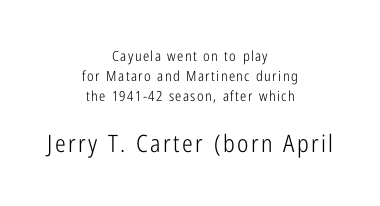
The image shows 24 px text type, upright; set centered, normal line spacing (1.44x), not underlined; the second (bottom) block is 1.71x larger.
